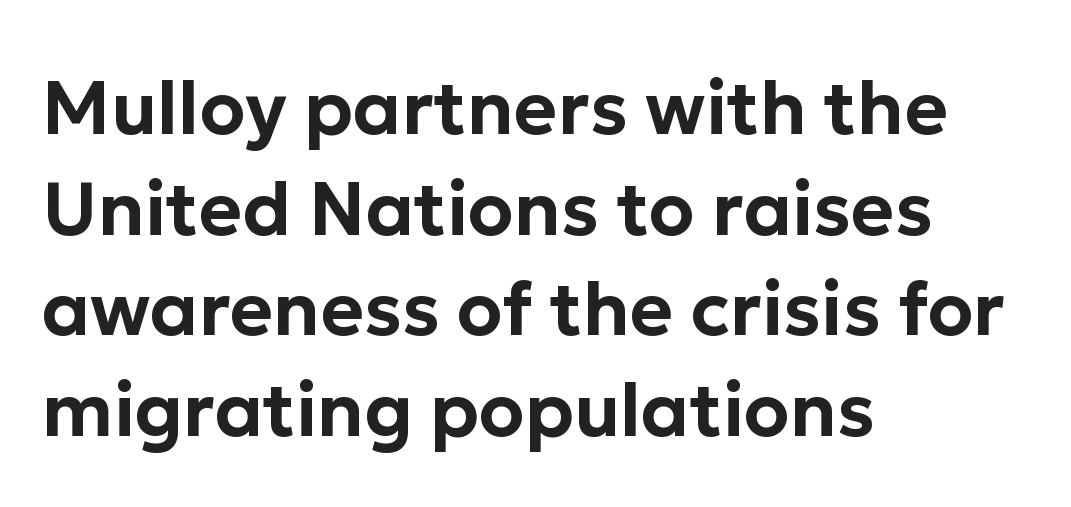
The designer left line spacing at the default. Each line starts at the same left margin while the right side varies. Nothing unusual about the tracking: characters are spaced as the font intends. These lines are composed in type without serifs. Words float on clear page, feet unadorned.
